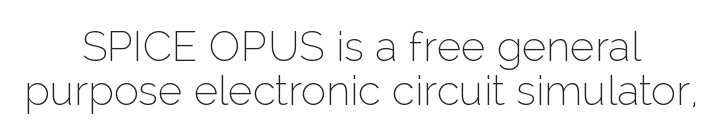
Q: Is the text bold? A: No.
Q: Is the text italic (slanted)? A: No, it is upright.
Q: Is the typeface a serif or a sans-serif typeface? A: Sans-serif.
Q: Is the text underlined? A: No.
Q: How is the paragraph aligned? A: Centered.
Q: Is the spacing between letters normal or unusually wide? A: Normal.
Q: Is the spacing between lines tight, normal or loose? A: Tight.
Q: Width (condensed, normal, or wide)? A: Normal.
Q: Stroke contrast? A: Low.
Q: x-height? A: Medium.
Q: Monospaced? A: No.
